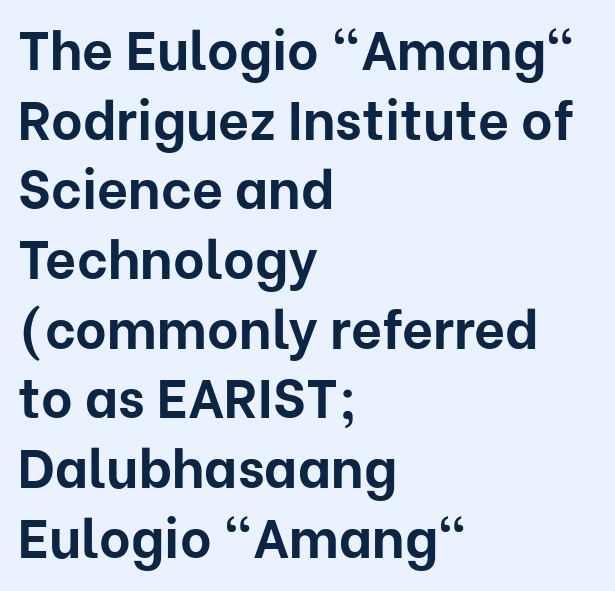
Words float on clear page, feet unadorned. The designer went with a sans here, leaving each stem footless. Summary of weight: heavy, a full bold. Compared with a centered layout, this one pins lines to the left instead.
